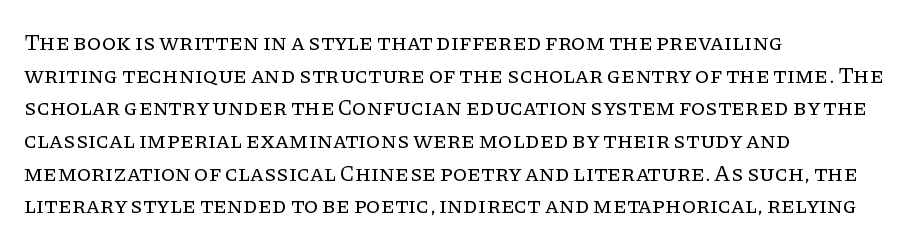
Q: Is the text bold? A: No.
Q: Is the text italic (slanted)? A: No, it is upright.
Q: Is the text underlined? A: No.
Q: How is the paragraph aligned? A: Left-aligned.
Q: Is the spacing between letters normal or unusually wide? A: Normal.
Q: Is the spacing between lines tight, normal or loose? A: Normal.
